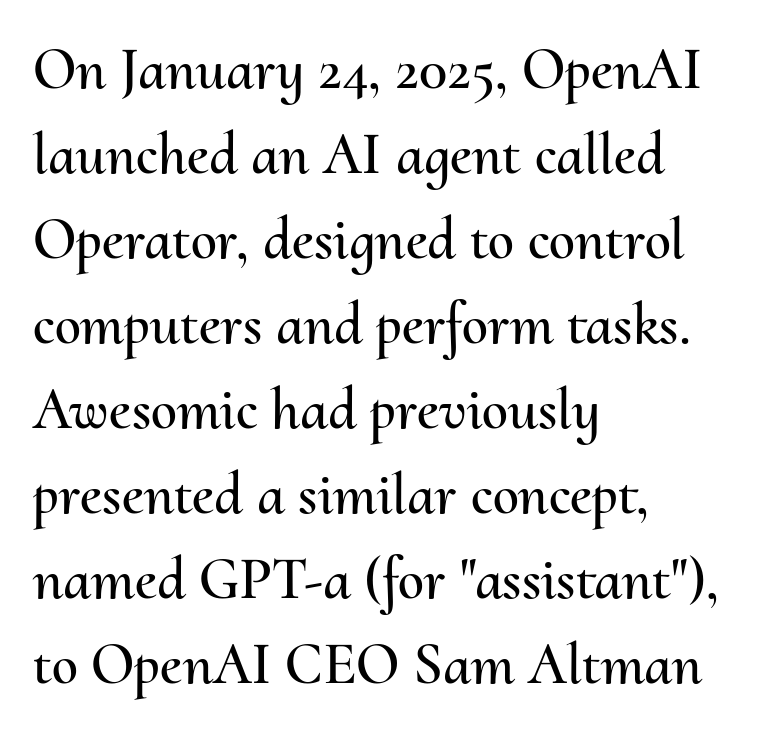
Q: Is the text italic (slanted)? A: No, it is upright.
Q: Is the text underlined? A: No.
Q: How is the paragraph aligned? A: Left-aligned.
Q: Is the spacing between letters normal or unusually wide? A: Normal.
Q: Is the spacing between lines tight, normal or loose? A: Normal.
Q: Width (condensed, normal, or wide)? A: Normal.
Q: Stroke contrast? A: Medium.
Q: x-height? A: Small.
Q: Monospaced? A: No.
